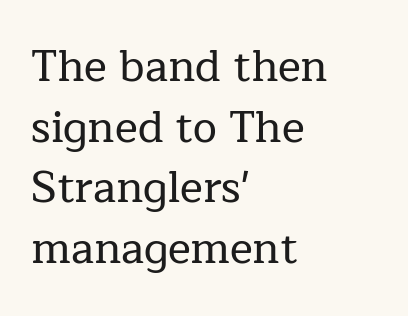
{"serif": "yes", "italic": "no", "width": "normal", "stroke_contrast": "low", "x_height": "medium", "monospaced": "no", "underline": "no", "align": "left", "line_spacing": "normal", "line_spacing_ratio": 1.41, "letter_spacing": "normal", "letter_spacing_em": 0.0, "glyph_px": 43}
